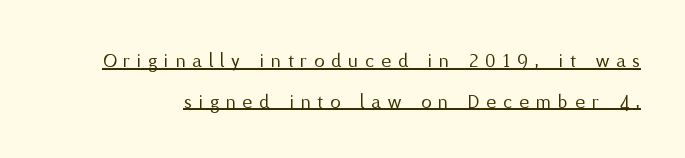
The image shows 21 px text type, upright; set loose line spacing (1.93x), unusually wide letter spacing (+0.33 em), underlined.
